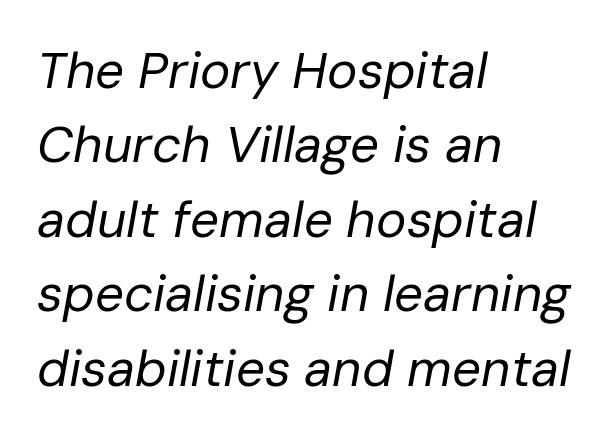
Students, note that the glyphs here touch the page at normal intervals. Underlining? Definitely not there. The rendering uses natural spacing where letterforms have individual widths. Caption: multi-line text, flush left, ragged right.
